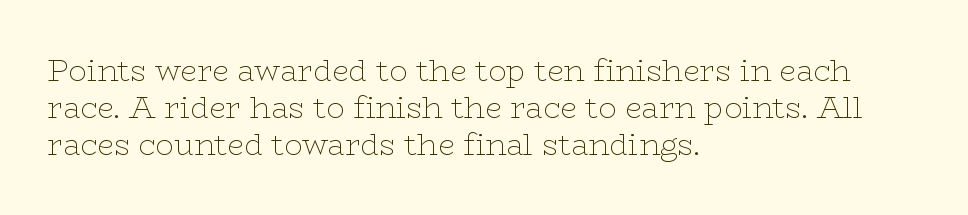
Q: Is the text bold? A: No.
Q: Is the text italic (slanted)? A: No, it is upright.
Q: Is the typeface a serif or a sans-serif typeface? A: Serif.
Q: Is the text underlined? A: No.
Q: How is the paragraph aligned? A: Left-aligned.
Q: Is the spacing between letters normal or unusually wide? A: Normal.
Q: Width (condensed, normal, or wide)? A: Wide.
Q: Stroke contrast? A: Low.
Q: x-height? A: Medium.
Q: Monospaced? A: No.
